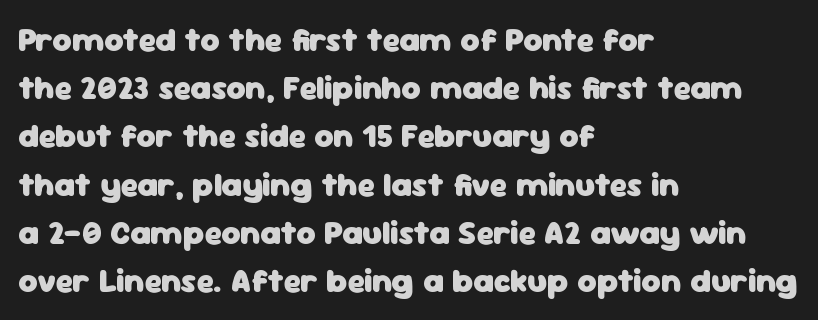
Q: Is the text bold? A: Yes.
Q: Is the text italic (slanted)? A: No, it is upright.
Q: Is the typeface a serif or a sans-serif typeface? A: Sans-serif.
Q: Is the text underlined? A: No.
Q: How is the paragraph aligned? A: Left-aligned.
Q: Is the spacing between letters normal or unusually wide? A: Normal.
Q: Is the spacing between lines tight, normal or loose? A: Normal.
Q: Width (condensed, normal, or wide)? A: Normal.
Q: Stroke contrast? A: Low.
Q: x-height? A: Medium.
Q: Monospaced? A: No.
